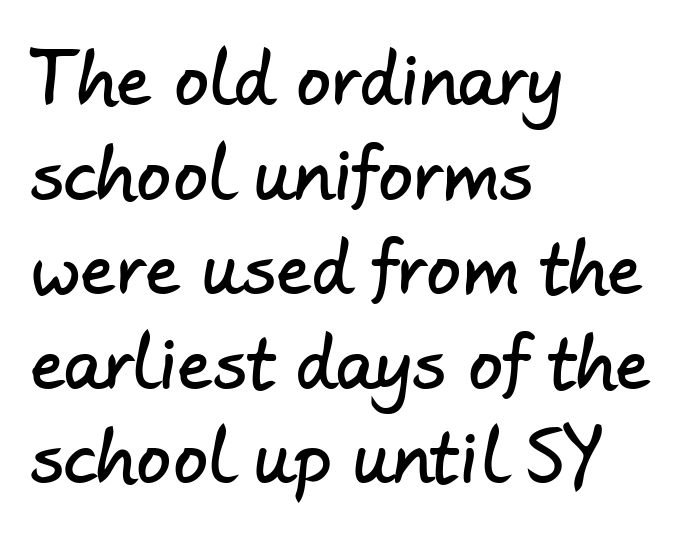
The image shows 69 px sans-serif type; set left-aligned, normal line spacing (1.37x), normal letter spacing, not underlined; low stroke contrast and a small x-height.
